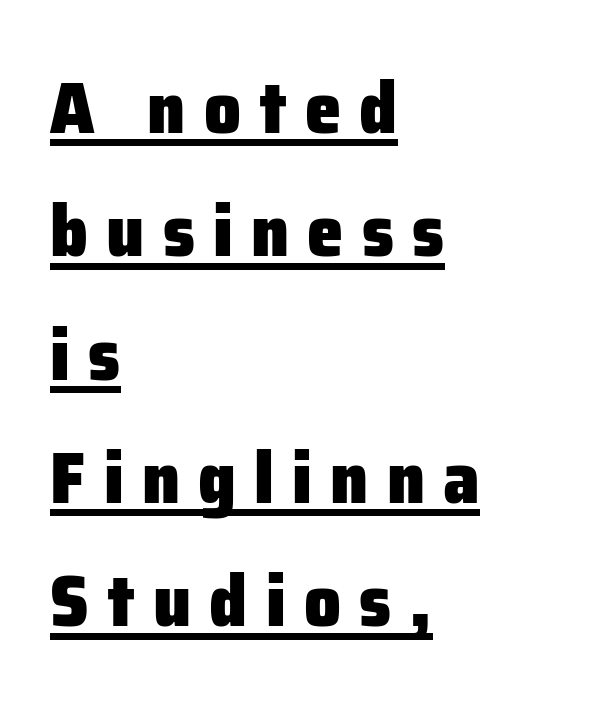
How would I describe the line gaps? Plain and ordinary. Summary of weight: heavy, a full bold. Observe the wide spacing: letters keep a clear distance from each other. The designer went with a sans here, leaving each stem footless. The face used here is proportionally spaced, like ordinary book or web type.
